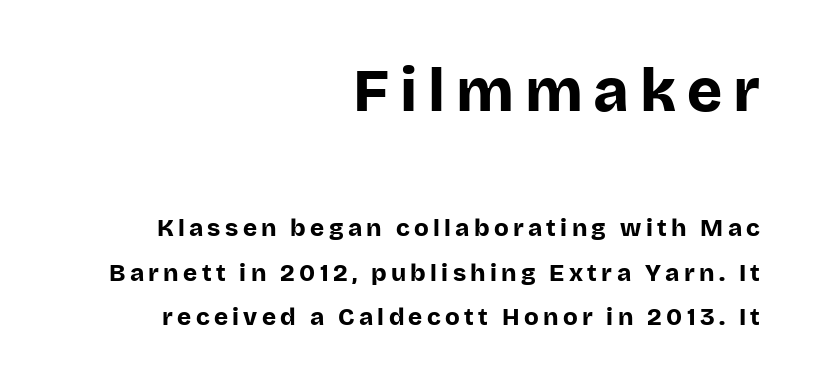
Q: Is the text bold? A: Yes.
Q: Is the text italic (slanted)? A: No, it is upright.
Q: Is the typeface a serif or a sans-serif typeface? A: Sans-serif.
Q: Is the text underlined? A: No.
Q: How is the paragraph aligned? A: Right-aligned.
Q: Which block of text is set in a larger size, the first (top) or the second (bottom)? A: The first (top) one.
Q: Width (condensed, normal, or wide)? A: Normal.
Q: Stroke contrast? A: Low.
Q: x-height? A: Large.
Q: Monospaced? A: No.
